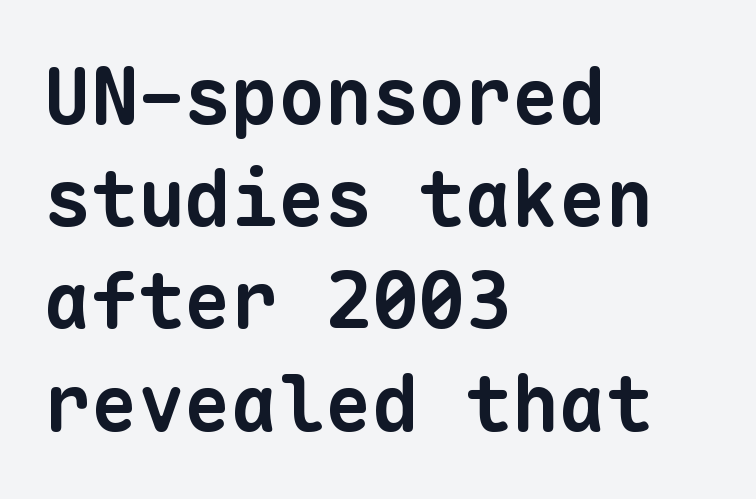
Line spacing here is normal. Descenders hang freely into open space. The paragraph has a hard left edge and a soft right edge. The face used here has the dense, thick strokes of a bold.
